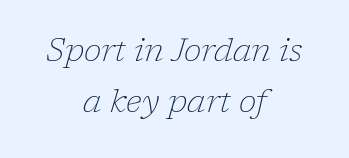
The image shows 32 px thin serif type, italic (leaning right); set centered, normal line spacing (1.58x), normal letter spacing, not underlined; low stroke contrast and a medium x-height.
